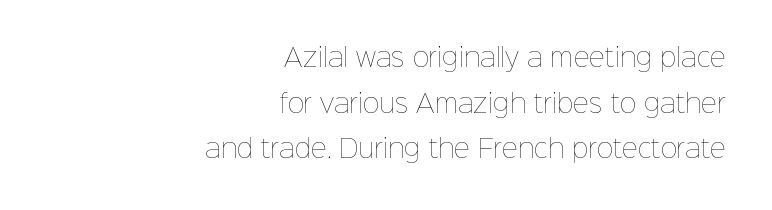
The image shows 25 px text type, upright; set right-aligned, line spacing 1.83x, normal letter spacing, not underlined.
